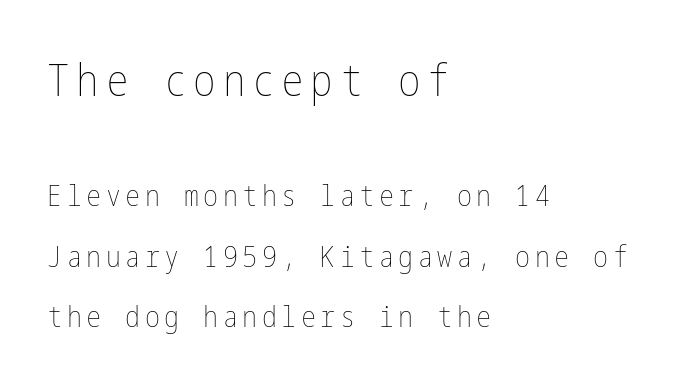
The space between consecutive lines is lavish. Block one is the big one; block two sits smaller underneath. Vertical strokes here are truly vertical. Each stroke keeps to a modest, everyday thickness or less. The rendering anchors every line to the left-hand side.
